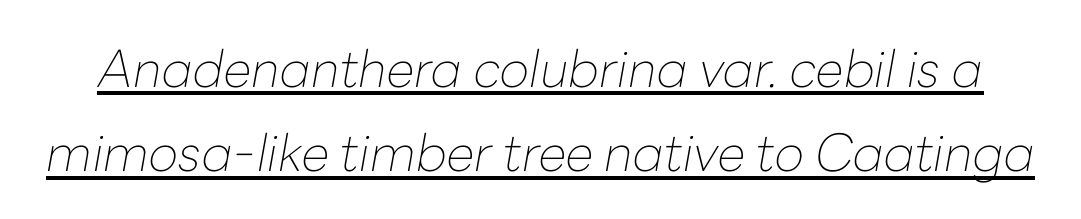
Spacing verdict: proportional, widths tailored to each character. Each stroke keeps to a modest, everyday thickness or less. The line texture is even and compact thanks to regular tracking. Looking at the ascenders, they clearly lean. The rendering uses a moderate line-height, typical for paragraphs. This is underlined copy, the kind a proofreader might mark for attention.
